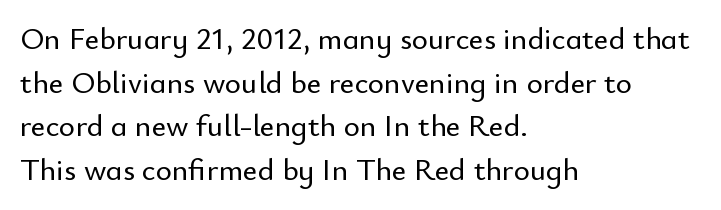
The passage shown is typed in a proportional face where columns would drift. The designer left line spacing at the default. Layout note: lines flush left. The characters display no serif detailing; their extremities are plain.
